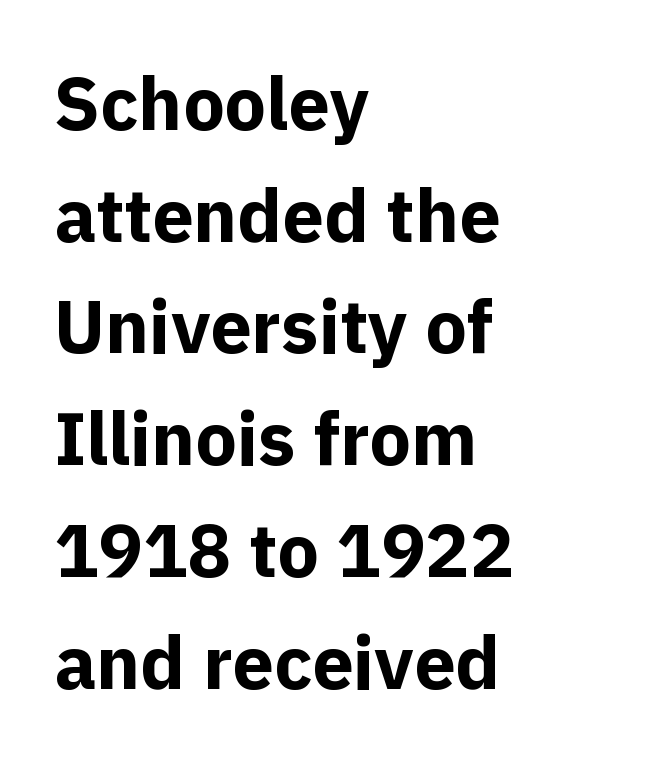
{"serif": "no", "italic": "no", "bold": "yes", "weight": "bold", "width": "normal", "x_height": "medium", "monospaced": "no", "underline": "no", "align": "left", "line_spacing": "normal", "line_spacing_ratio": 1.51, "letter_spacing": "normal", "letter_spacing_em": 0.0, "glyph_px": 74}
